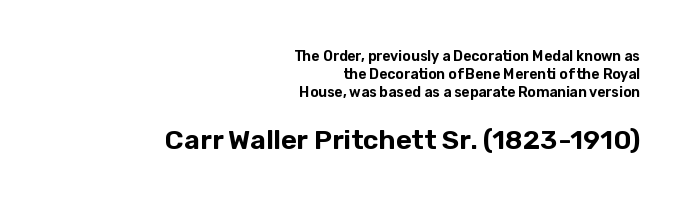
{"italic": "no", "underline": "no", "align": "right", "line_spacing": "normal", "line_spacing_ratio": 1.3, "letter_spacing": "normal", "letter_spacing_em": 0.0, "larger_block": "second", "size_ratio": 1.93, "glyph_px": 27}
